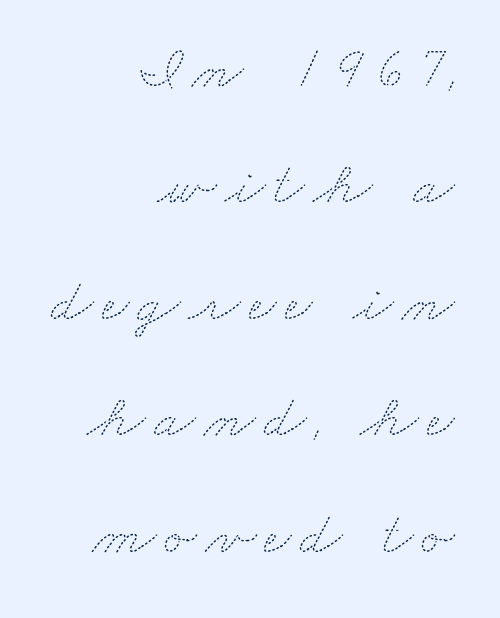
The image shows 60 px thin, wide type; set right-aligned, loose line spacing (1.94x), not underlined; medium stroke contrast and a small x-height.
